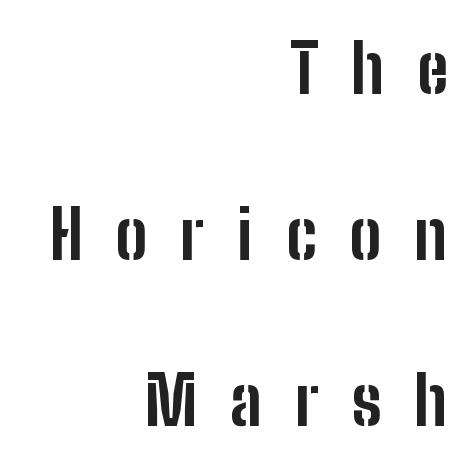
{"serif": "no", "italic": "no", "bold": "yes", "weight": "bold", "width": "condensed", "stroke_contrast": "low", "x_height": "medium", "monospaced": "no", "underline": "no", "align": "right", "line_spacing": "loose", "line_spacing_ratio": 2.48, "letter_spacing": "wide", "letter_spacing_em": 0.49, "glyph_px": 67}
